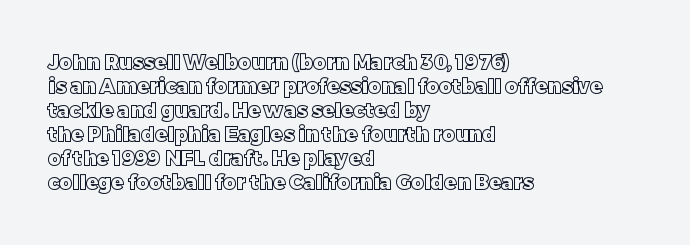
The image shows 20 px text type, upright; set left-aligned, line spacing 1.2x, normal letter spacing, not underlined.
